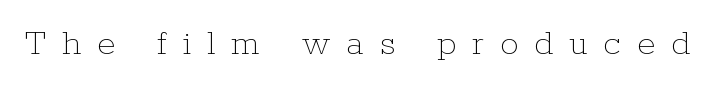
Q: Is the text bold? A: No.
Q: Is the text italic (slanted)? A: No, it is upright.
Q: Is the text underlined? A: No.
Q: Is the spacing between letters normal or unusually wide? A: Unusually wide.
Q: Width (condensed, normal, or wide)? A: Normal.
Q: Stroke contrast? A: Low.
Q: x-height? A: Medium.
Q: Monospaced? A: No.
